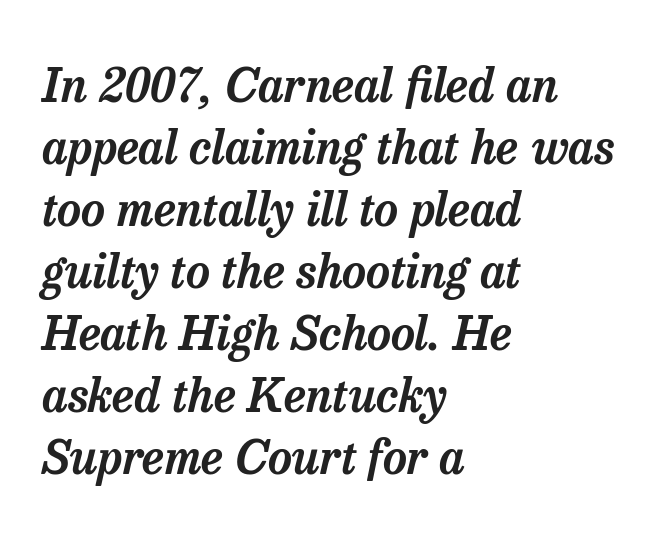
The image shows 47 px serif type, italic (leaning right); set left-aligned, normal line spacing (1.32x), normal letter spacing, not underlined; low stroke contrast and a medium x-height.
